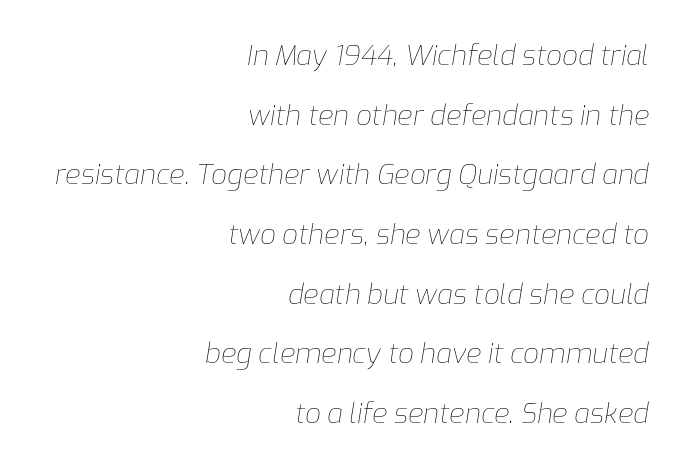
Underline: absent. Tracking value appears to be zero — textbook default spacing. The text carries the slant typical of an italic or oblique font. Spacing verdict: proportional, widths tailored to each character. Quick note: interline space is abundant. Notice how the passage keeps a crisp vertical edge on the right only.
